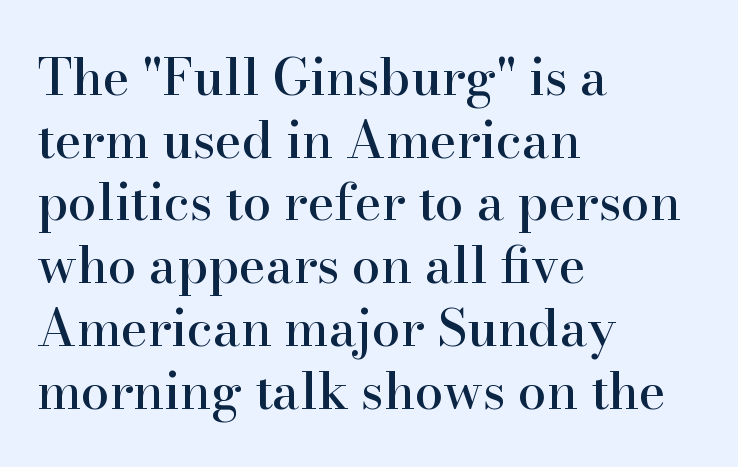
The image shows 51 px serif type, upright; set left-aligned, line spacing 1.23x, normal letter spacing, not underlined; high stroke contrast and a small x-height.
